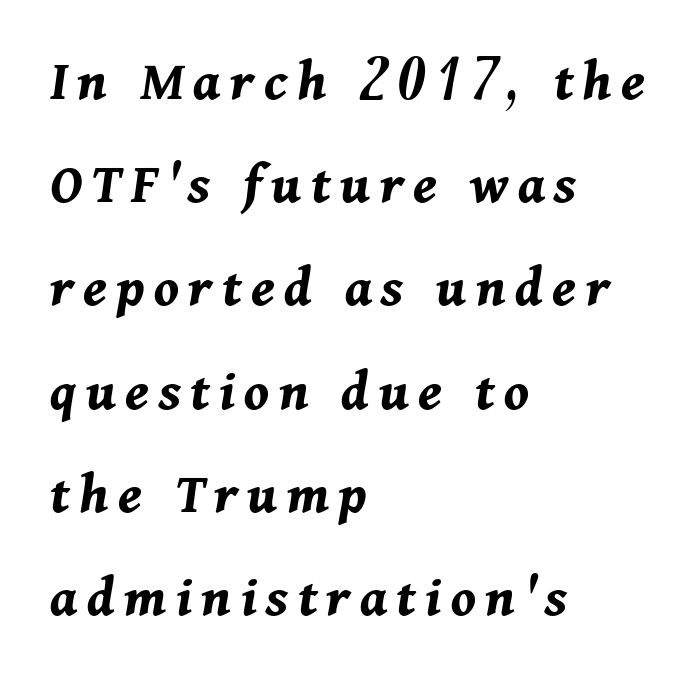
The image shows 59 px bold type, italic (leaning right); set left-aligned, line spacing 1.75x, not underlined; medium stroke contrast and a medium x-height.
